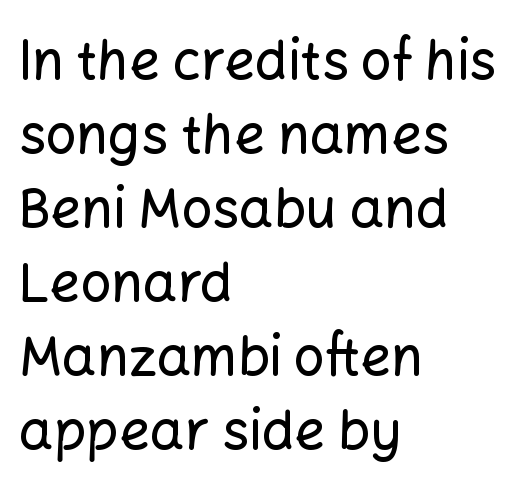
The image shows 54 px sans-serif type, upright; set left-aligned, normal line spacing (1.37x), normal letter spacing, not underlined; low stroke contrast and a medium x-height.
